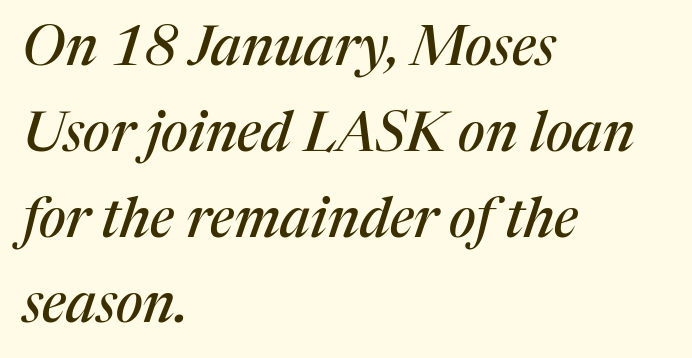
Horizontally, the lines are justified to the leading edge only. A clean baseline with only descenders dipping below it. Does extra space separate the letters? No, they use regular spacing. This block has exactly the height ordinary leading produces. If you drew a line through each stem, it would be angled.
